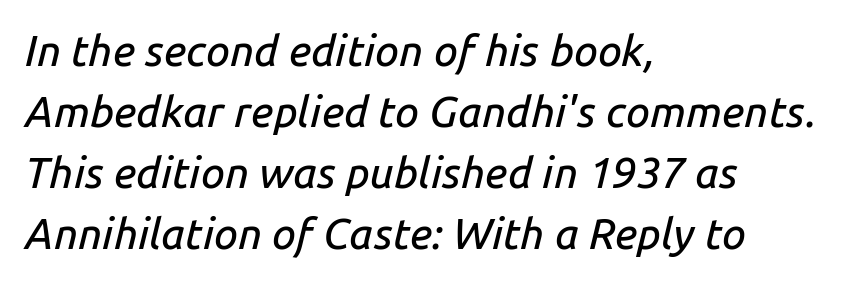
Posture: slanted. You could not count columns in this text — the font is proportionally spaced. Just letters on the line, the space beneath them empty. The setting favours the left margin, as ordinary paragraphs usually do.
